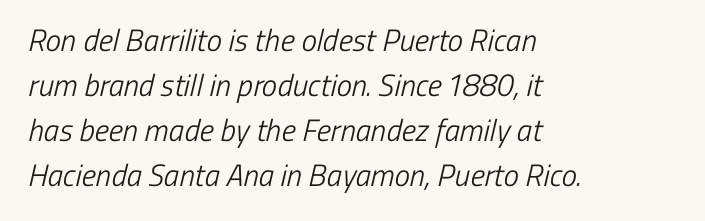
{"serif": "no", "bold": "no", "weight": "light", "width": "condensed", "stroke_contrast": "low", "x_height": "medium", "monospaced": "no", "underline": "no", "align": "left", "line_spacing": "normal", "line_spacing_ratio": 1.45, "letter_spacing": "normal", "letter_spacing_em": 0.0, "glyph_px": 31}
